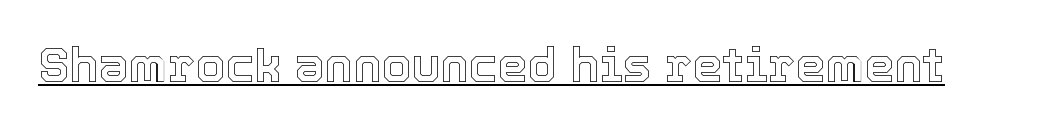
{"italic": "no", "width": "normal", "x_height": "medium", "monospaced": "no", "underline": "yes", "letter_spacing": "normal", "letter_spacing_em": 0.0, "glyph_px": 48}
